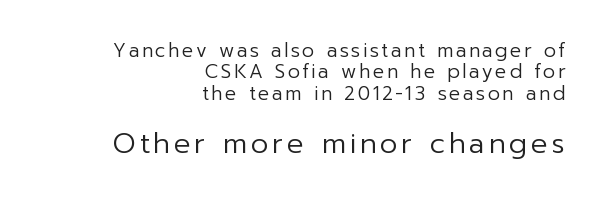
{"serif": "no", "italic": "no", "bold": "no", "weight": "regular", "width": "normal", "stroke_contrast": "low", "x_height": "medium", "monospaced": "no", "underline": "no", "align": "right", "line_spacing": "tight", "line_spacing_ratio": 1.12, "larger_block": "second", "size_ratio": 1.47, "glyph_px": 28}
